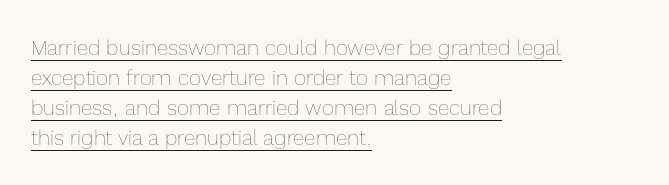
Q: Is the text bold? A: No.
Q: Is the text italic (slanted)? A: No, it is upright.
Q: Is the text underlined? A: Yes.
Q: How is the paragraph aligned? A: Left-aligned.
Q: Is the spacing between letters normal or unusually wide? A: Normal.
Q: Is the spacing between lines tight, normal or loose? A: Normal.
